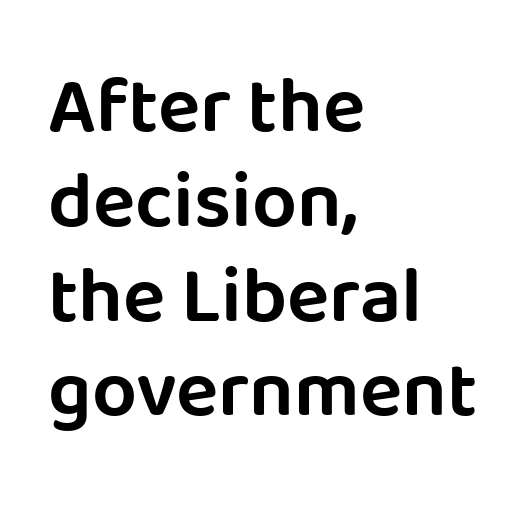
Nope, not italic — everything's standing straight. Caption: standard tracking, unaltered. Rule under the text: the space is simply empty. Here the designer chose a conventional face with non-uniform glyph widths.
